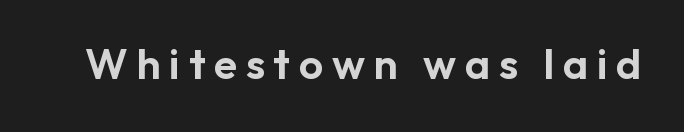
The image shows 43 px sans-serif type, upright; set unusually wide letter spacing (+0.2 em), not underlined; low stroke contrast and a medium x-height.
